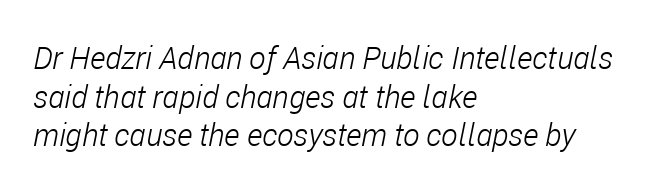
The image shows 31 px light, condensed type, italic (leaning right); set left-aligned, normal line spacing (1.25x), normal letter spacing, not underlined; low stroke contrast and a medium x-height.
